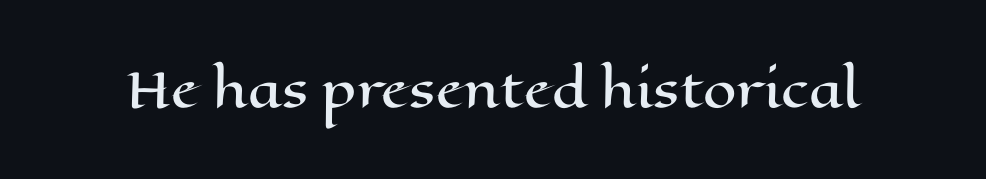
Q: Is the text italic (slanted)? A: No, it is upright.
Q: Is the text underlined? A: No.
Q: Is the spacing between letters normal or unusually wide? A: Normal.
Q: Width (condensed, normal, or wide)? A: Wide.
Q: Stroke contrast? A: High.
Q: x-height? A: Medium.
Q: Monospaced? A: No.
